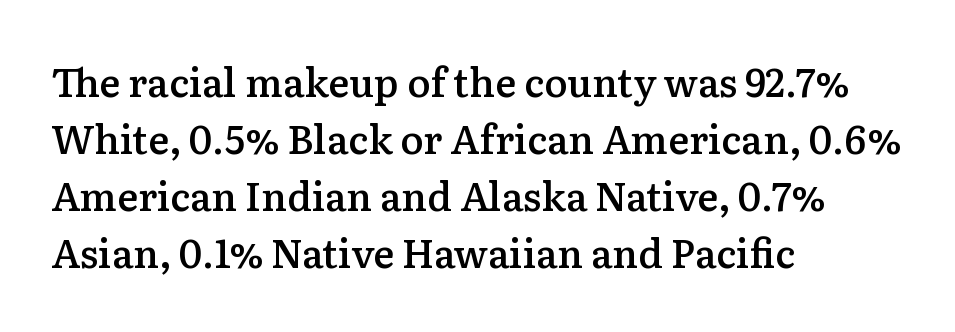
{"serif": "yes", "italic": "no", "bold": "semi", "weight": "semibold", "width": "normal", "stroke_contrast": "low", "x_height": "medium", "monospaced": "no", "underline": "no", "align": "left", "line_spacing": "normal", "line_spacing_ratio": 1.46, "letter_spacing": "normal", "letter_spacing_em": 0.0, "glyph_px": 39}
